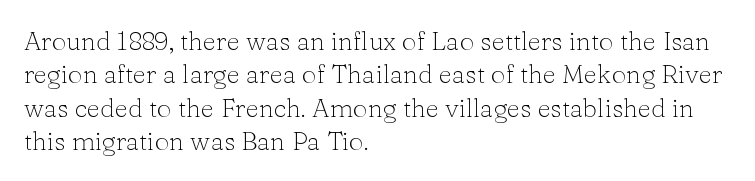
Q: Is the text bold? A: No.
Q: Is the text italic (slanted)? A: No, it is upright.
Q: Is the text underlined? A: No.
Q: How is the paragraph aligned? A: Left-aligned.
Q: Is the spacing between letters normal or unusually wide? A: Normal.
Q: Is the spacing between lines tight, normal or loose? A: Normal.
